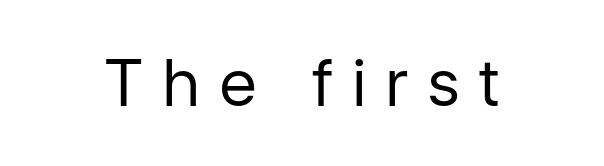
The image shows 64 px regular-weight sans-serif type, upright; set unusually wide letter spacing (+0.32 em), not underlined; low stroke contrast and a medium x-height.
